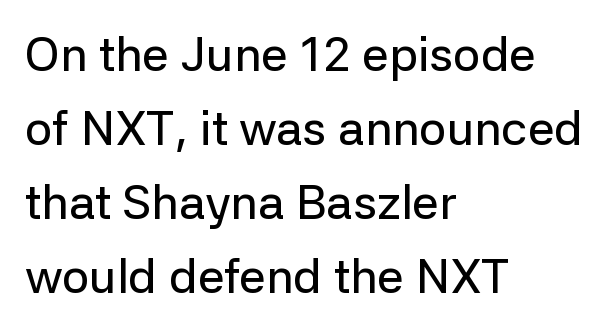
Tracking value appears to be zero — textbook default spacing. The face used here is proportionally spaced, like ordinary book or web type. The text block is weighted toward the left margin, trailing off unevenly rightward. How would I describe the line gaps? Plain and ordinary.
